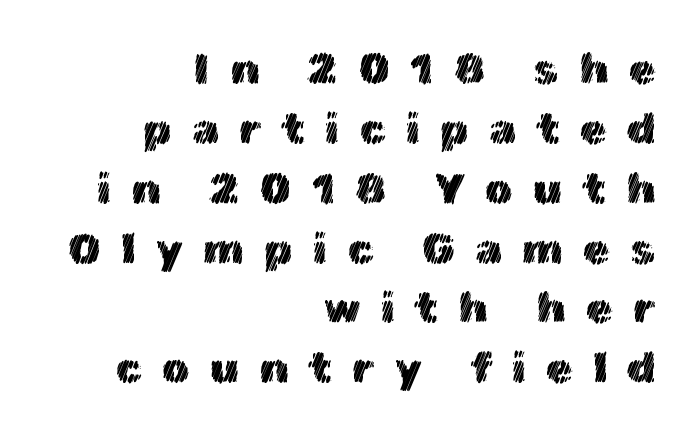
It's the straight-up-and-down kind of type. Layout note: lines flush right. Honestly, the letter spacing is so wide it's the main thing you notice. The letters advance in unequal steps, a hallmark of proportional type.
